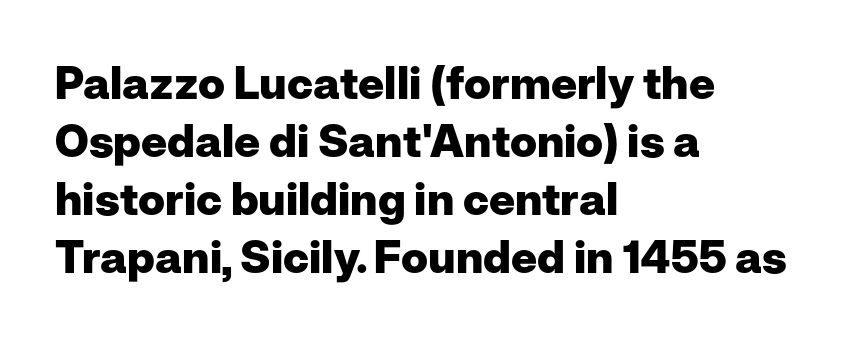
Q: Is the text bold? A: Yes.
Q: Is the text italic (slanted)? A: No, it is upright.
Q: Is the typeface a serif or a sans-serif typeface? A: Sans-serif.
Q: Is the text underlined? A: No.
Q: How is the paragraph aligned? A: Left-aligned.
Q: Is the spacing between letters normal or unusually wide? A: Normal.
Q: Is the spacing between lines tight, normal or loose? A: Normal.
Q: Width (condensed, normal, or wide)? A: Normal.
Q: Stroke contrast? A: Low.
Q: x-height? A: Medium.
Q: Monospaced? A: No.
